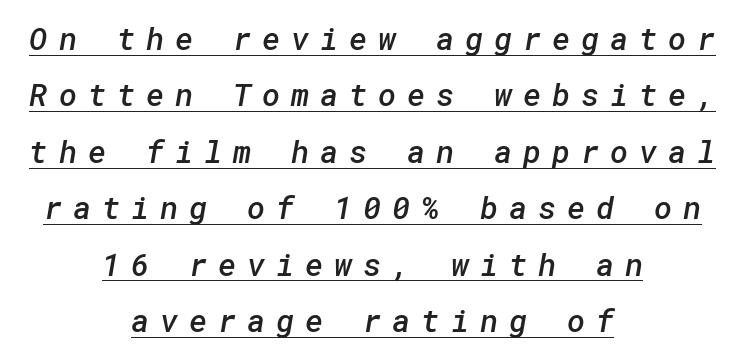
{"serif": "no", "bold": "semi", "weight": "semibold", "width": "normal", "stroke_contrast": "low", "x_height": "medium", "underline": "yes", "align": "center", "line_spacing_ratio": 1.82, "letter_spacing": "wide", "letter_spacing_em": 0.35, "glyph_px": 31}
